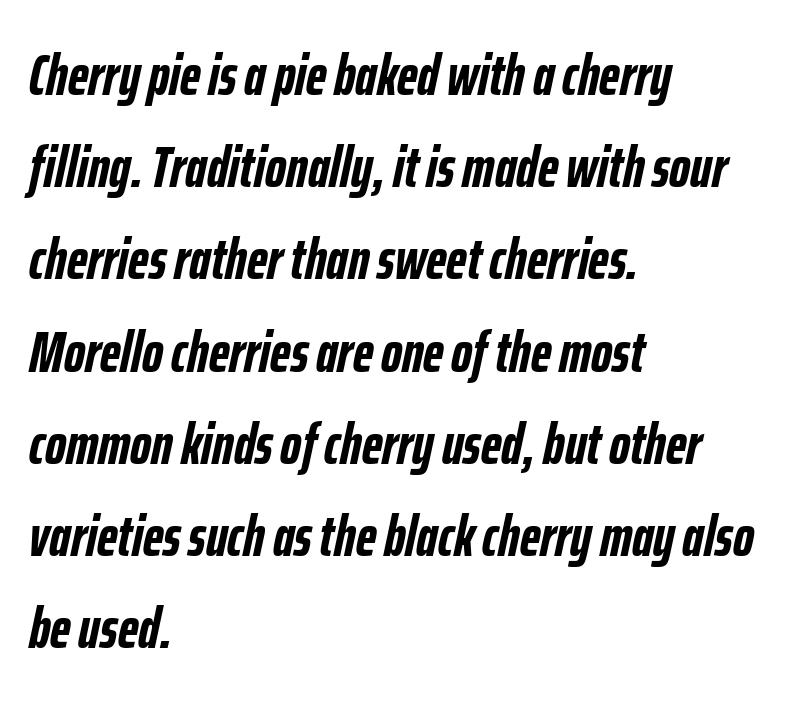
The image shows 58 px semibold, condensed type, italic (leaning right); set left-aligned, normal line spacing (1.59x), normal letter spacing, not underlined; low stroke contrast and a medium x-height.
